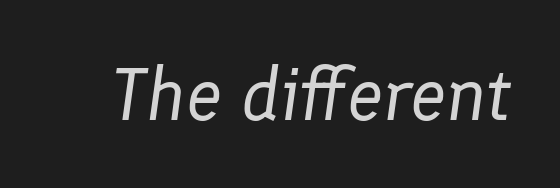
Q: Is the text bold? A: No.
Q: Is the text italic (slanted)? A: Yes, it leans right by about 8 degrees.
Q: Is the text underlined? A: No.
Q: Is the spacing between letters normal or unusually wide? A: Normal.
Q: Width (condensed, normal, or wide)? A: Normal.
Q: Stroke contrast? A: Low.
Q: x-height? A: Medium.
Q: Monospaced? A: No.
